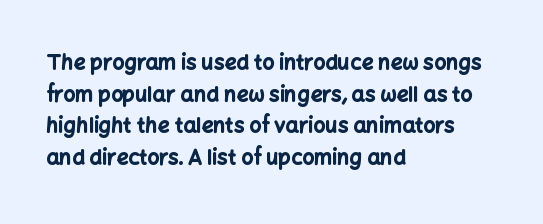
Q: Is the text bold? A: Yes.
Q: Is the text italic (slanted)? A: No, it is upright.
Q: Is the text underlined? A: No.
Q: How is the paragraph aligned? A: Left-aligned.
Q: Is the spacing between letters normal or unusually wide? A: Normal.
Q: Is the spacing between lines tight, normal or loose? A: Normal.
